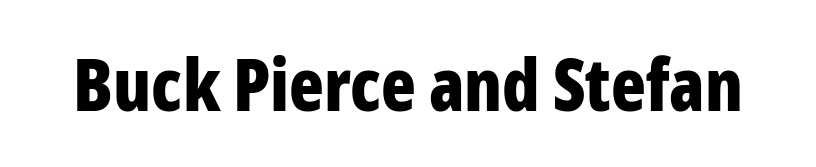
Q: Is the text bold? A: Yes.
Q: Is the text italic (slanted)? A: No, it is upright.
Q: Is the typeface a serif or a sans-serif typeface? A: Sans-serif.
Q: Is the text underlined? A: No.
Q: Is the spacing between letters normal or unusually wide? A: Normal.
Q: Width (condensed, normal, or wide)? A: Condensed.
Q: Stroke contrast? A: Low.
Q: x-height? A: Medium.
Q: Monospaced? A: No.
